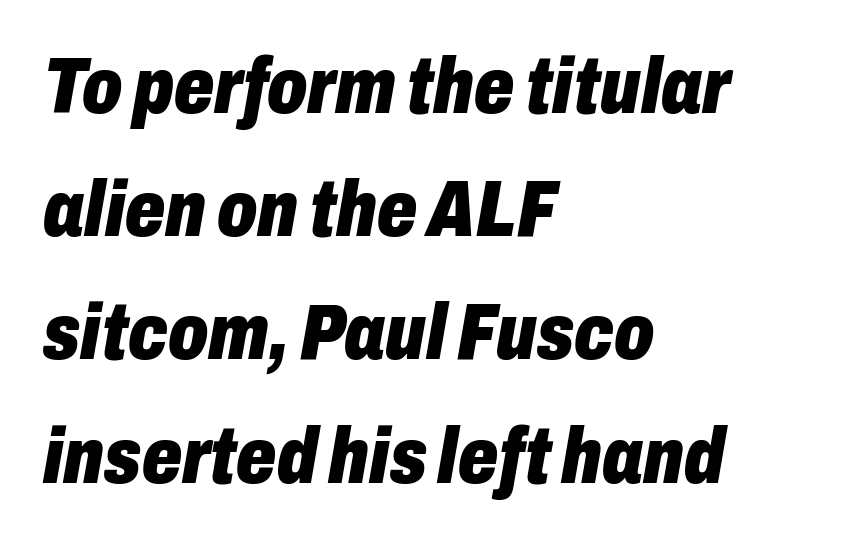
Is this a fixed-width face? No — the glyphs have proportional, varying widths. Underline: absent. Every letter is thick-stroked: bold, no question. How are the letters spaced? Ordinarily, with no added tracking. Successive baselines arrive at the customary interval. Line starts are locked; line ends wander.
